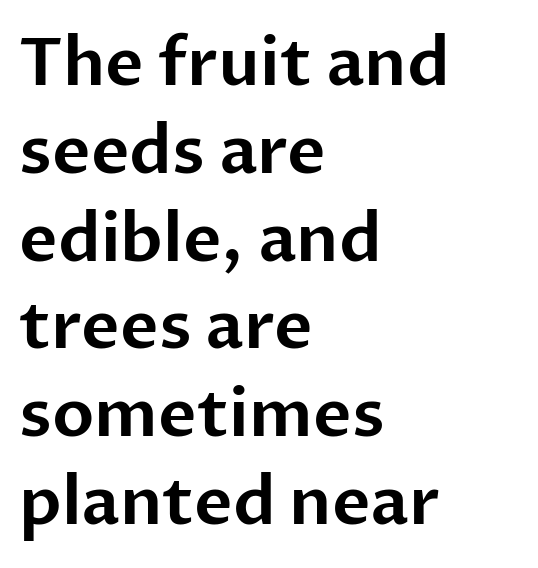
The image shows 66 px sans-serif type, upright; set left-aligned, normal line spacing (1.33x), normal letter spacing, not underlined; low stroke contrast and a medium x-height.
